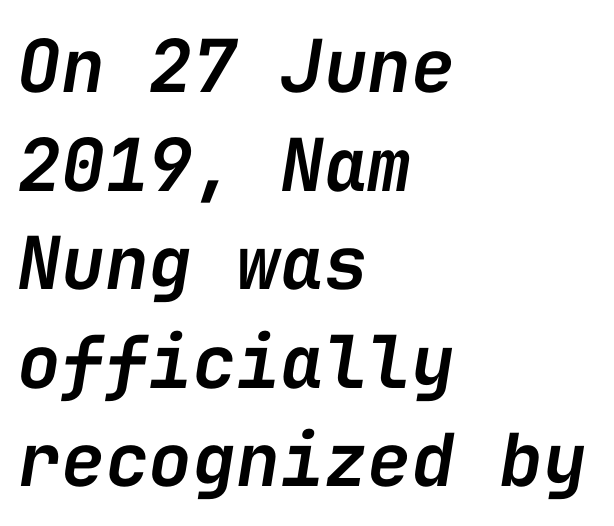
The image shows 73 px semibold type, italic (leaning right), monospaced; set left-aligned, normal line spacing (1.35x), normal letter spacing, not underlined; low stroke contrast and a medium x-height.
